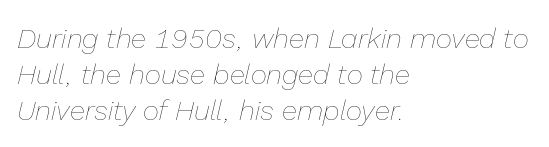
{"italic": "yes", "lean": "right", "slant_degrees": 13, "bold": "no", "weight": "thin", "width": "normal", "stroke_contrast": "low", "x_height": "medium", "monospaced": "no", "underline": "no", "align": "left", "line_spacing": "normal", "line_spacing_ratio": 1.28, "letter_spacing": "normal", "letter_spacing_em": 0.0, "glyph_px": 28}
